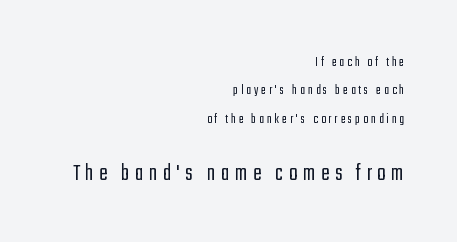
{"italic": "no", "bold": "no", "underline": "no", "align": "right", "line_spacing": "loose", "line_spacing_ratio": 2.03, "letter_spacing": "wide", "letter_spacing_em": 0.22, "larger_block": "second", "size_ratio": 1.79, "glyph_px": 25}
